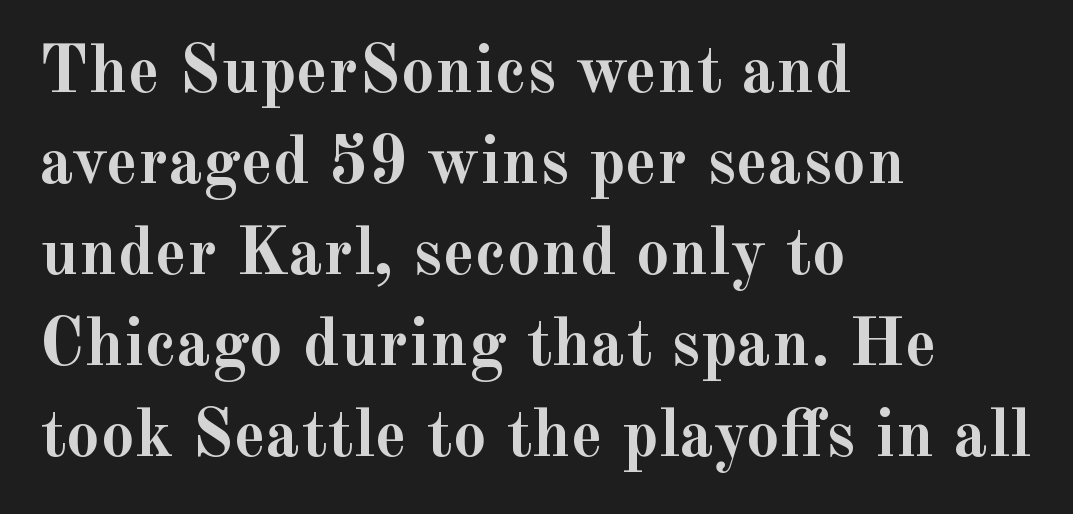
{"serif": "yes", "italic": "no", "bold": "yes", "weight": "semibold", "width": "normal", "x_height": "small", "monospaced": "no", "underline": "no", "align": "left", "line_spacing": "normal", "line_spacing_ratio": 1.34, "letter_spacing": "normal", "letter_spacing_em": 0.0, "glyph_px": 68}
